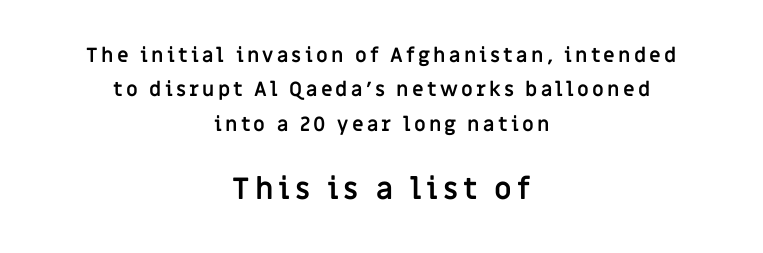
Q: Is the text bold? A: Yes.
Q: Is the text italic (slanted)? A: No, it is upright.
Q: Is the typeface a serif or a sans-serif typeface? A: Sans-serif.
Q: Is the text underlined? A: No.
Q: How is the paragraph aligned? A: Centered.
Q: Which block of text is set in a larger size, the first (top) or the second (bottom)? A: The second (bottom) one.
Q: Width (condensed, normal, or wide)? A: Normal.
Q: Stroke contrast? A: Low.
Q: x-height? A: Large.
Q: Monospaced? A: No.
